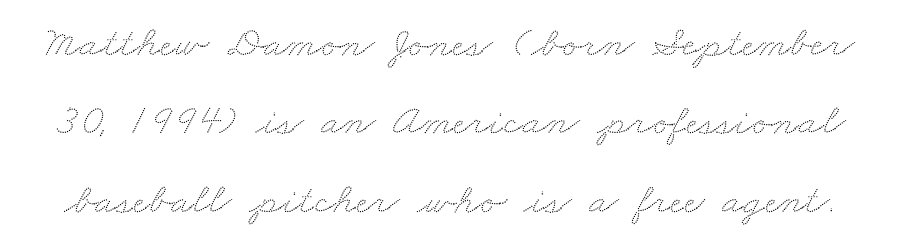
{"width": "wide", "stroke_contrast": "low", "x_height": "small", "monospaced": "no", "underline": "no", "line_spacing_ratio": 1.78, "letter_spacing": "normal", "letter_spacing_em": 0.0, "glyph_px": 44}
